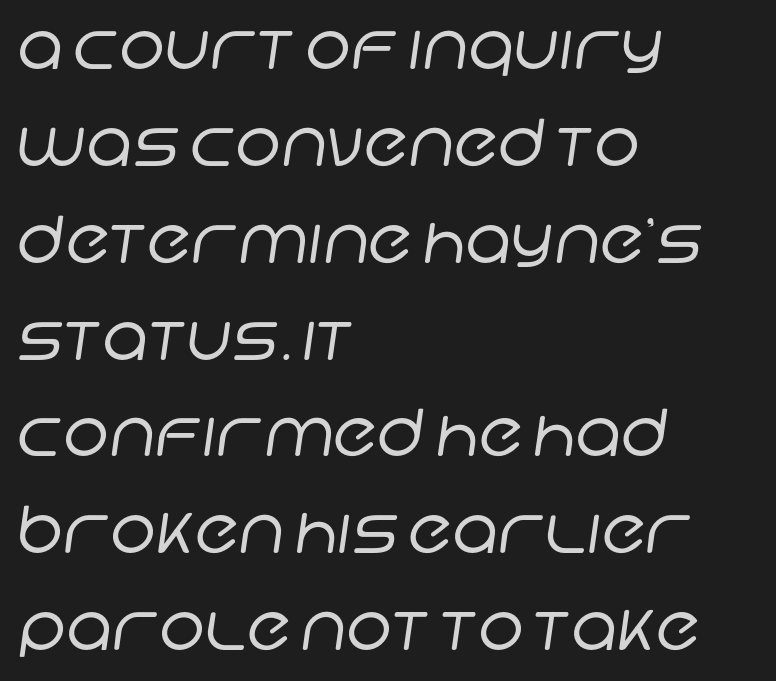
Does extra space separate the letters? No, they use regular spacing. If you drew a ruler down the left edge, every line would touch it. The designer went with a sans here, leaving each stem footless. Stems here are at most as thick as an everyday book face. Varying glyph widths throughout — classic text-font behaviour. This block has exactly the height ordinary leading produces.
